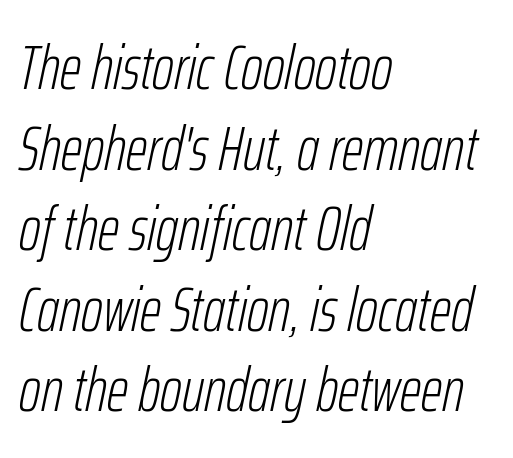
The passage shown stacks its lines at a standard gap. When letters slant like this, we call the style italic. Stems here are at most as thick as an everyday book face. No word sits above an underline.
